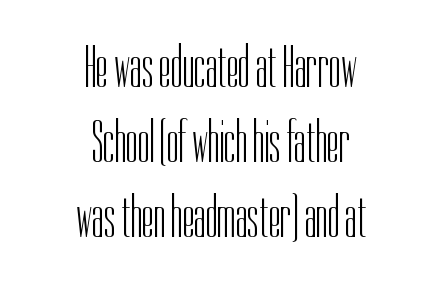
{"serif": "no", "italic": "no", "bold": "no", "weight": "light", "width": "condensed", "stroke_contrast": "low", "x_height": "medium", "monospaced": "no", "underline": "no", "align": "center", "line_spacing": "normal", "line_spacing_ratio": 1.25, "letter_spacing": "normal", "letter_spacing_em": 0.0, "glyph_px": 60}
